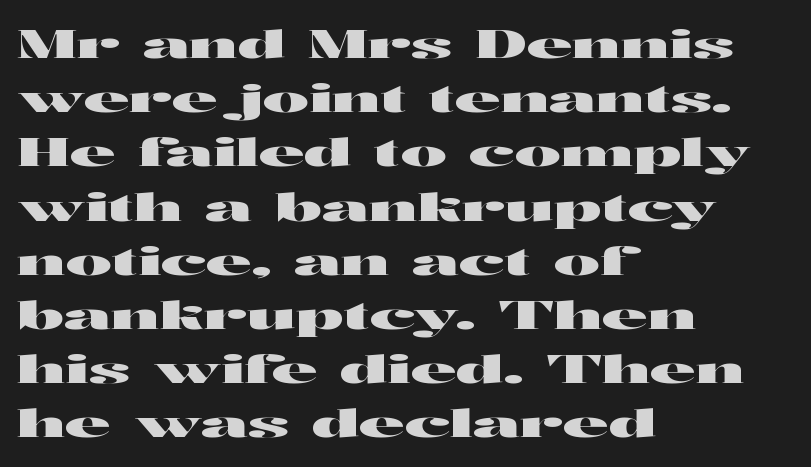
Q: Is the text italic (slanted)? A: No, it is upright.
Q: Is the typeface a serif or a sans-serif typeface? A: Sans-serif.
Q: Is the text underlined? A: No.
Q: How is the paragraph aligned? A: Left-aligned.
Q: Is the spacing between letters normal or unusually wide? A: Normal.
Q: Is the spacing between lines tight, normal or loose? A: Normal.
Q: Width (condensed, normal, or wide)? A: Wide.
Q: Stroke contrast? A: High.
Q: x-height? A: Medium.
Q: Monospaced? A: No.
